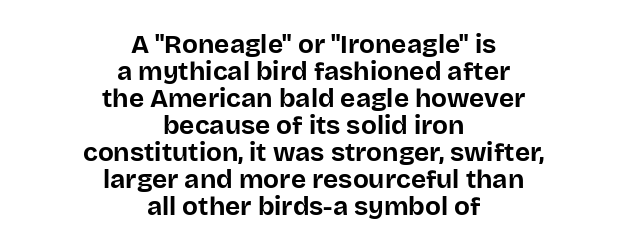
{"italic": "no", "bold": "yes", "underline": "no", "align": "center", "line_spacing": "tight", "line_spacing_ratio": 1.04, "letter_spacing": "normal", "letter_spacing_em": 0.0, "glyph_px": 26}
